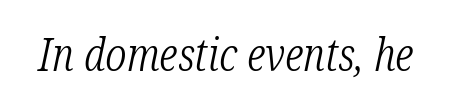
{"serif": "yes", "italic": "yes", "lean": "right", "slant_degrees": 12, "bold": "no", "weight": "light", "width": "condensed", "stroke_contrast": "low", "x_height": "medium", "monospaced": "no", "underline": "no", "letter_spacing": "normal", "letter_spacing_em": 0.0, "glyph_px": 45}
